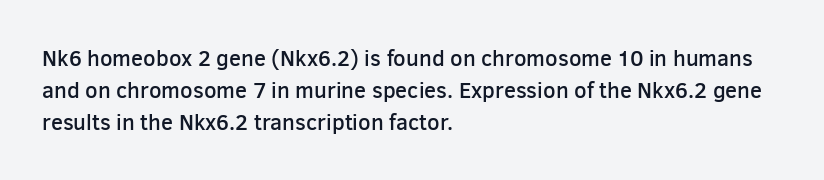
Q: Is the text bold? A: Semi-bold.
Q: Is the text italic (slanted)? A: No, it is upright.
Q: Is the text underlined? A: No.
Q: How is the paragraph aligned? A: Left-aligned.
Q: Is the spacing between letters normal or unusually wide? A: Normal.
Q: Is the spacing between lines tight, normal or loose? A: Normal.
